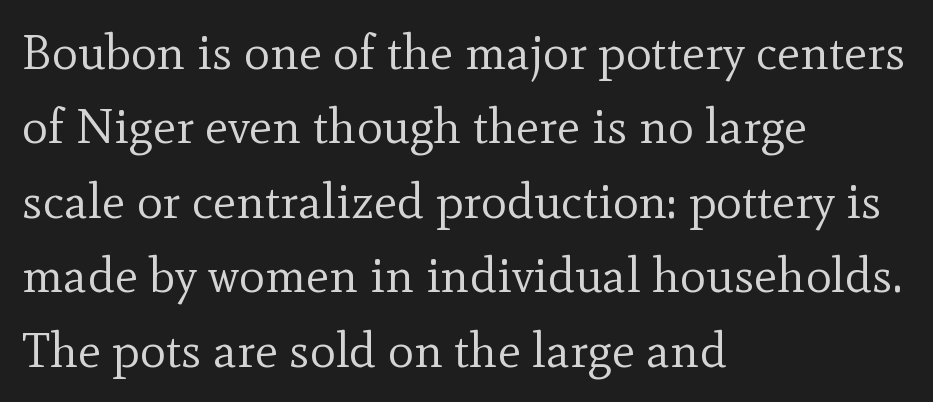
Q: Is the text bold? A: No.
Q: Is the text italic (slanted)? A: No, it is upright.
Q: Is the typeface a serif or a sans-serif typeface? A: Serif.
Q: Is the text underlined? A: No.
Q: How is the paragraph aligned? A: Left-aligned.
Q: Is the spacing between letters normal or unusually wide? A: Normal.
Q: Is the spacing between lines tight, normal or loose? A: Normal.
Q: Width (condensed, normal, or wide)? A: Normal.
Q: x-height? A: Small.
Q: Monospaced? A: No.
